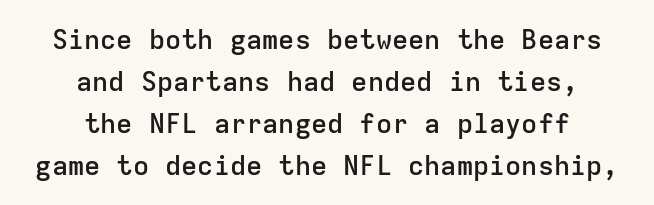
Stroke thickness is moderately raised; the sample reads as semibold. Quick note: underline off. The lettering stays uniformly vertical, giving the passage a roman look. Every row of glyphs is offset so its center matches the block's center. This rendering leaves character spacing at its baseline value.
